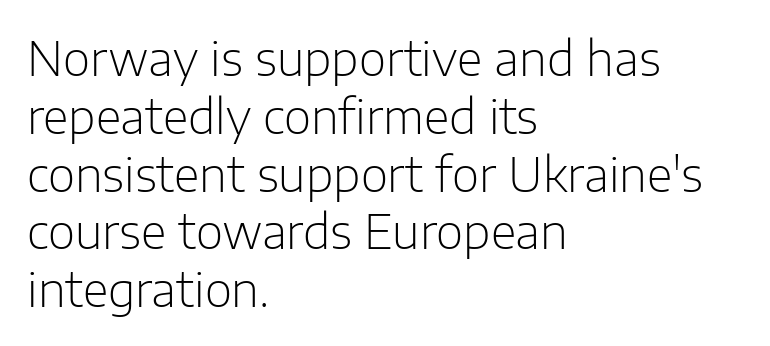
These lines are rendered in a variable-pitch font. Nothing sits at the stroke ends, so this counts as sans-serif. Letter spacing: default. Caption: multi-line text, flush left, ragged right. No heavy texture on the line: the type isn't bold. The specimen reads as upright at a glance.
